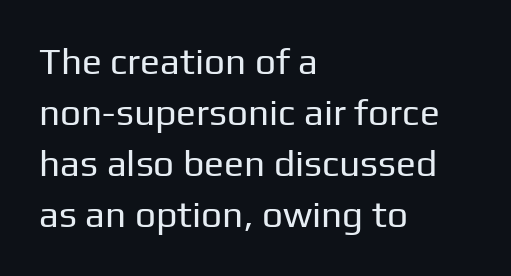
The image shows 37 px regular-weight sans-serif type, upright; set left-aligned, normal line spacing (1.38x), normal letter spacing, not underlined; low stroke contrast and a medium x-height.
